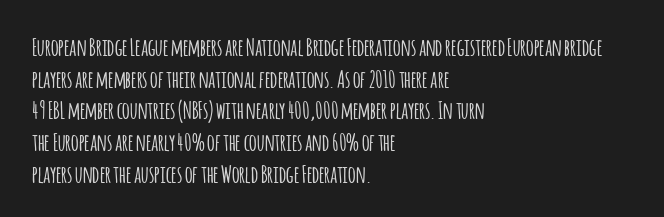
The letterforms sit shoulder to shoulder at normal distance. In terms of leading, this rendering sits right in the middle. The rendering anchors every line to the left-hand side. Style check: upright.
